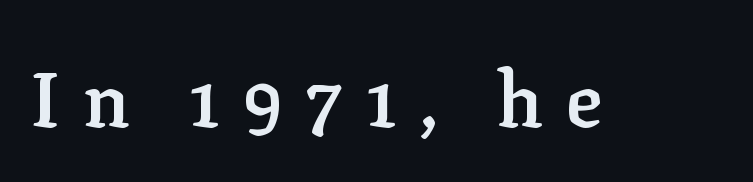
{"serif": "yes", "italic": "no", "bold": "semi", "weight": "semibold", "width": "normal", "stroke_contrast": "low", "x_height": "medium", "monospaced": "no", "underline": "no", "letter_spacing": "wide", "letter_spacing_em": 0.28, "glyph_px": 77}
